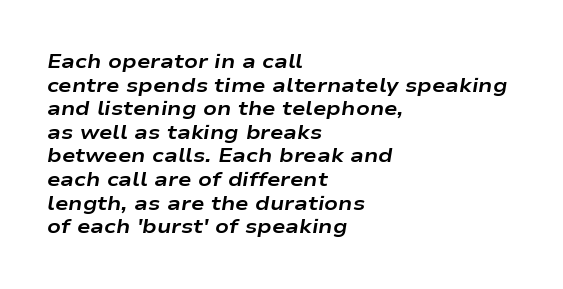
{"italic": "yes", "lean": "right", "slant_degrees": 9, "bold": "yes", "underline": "no", "align": "left", "line_spacing_ratio": 1.18, "letter_spacing": "normal", "letter_spacing_em": 0.0, "glyph_px": 20}
